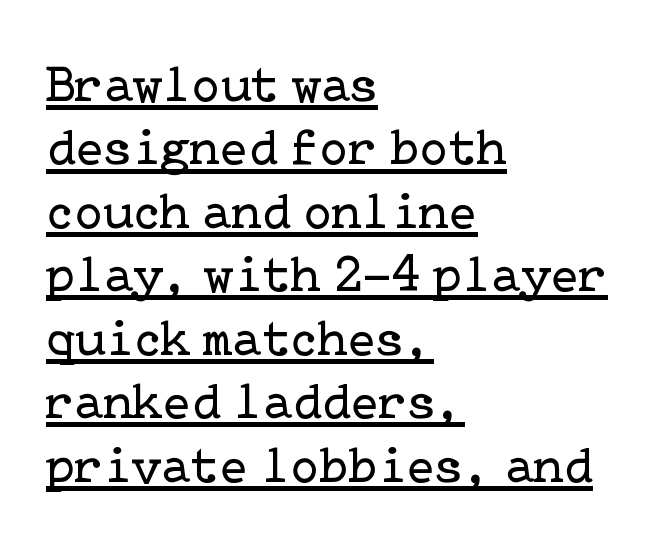
Glyph-to-glyph distance matches everyday printed text. These characters rest on top of a visible drawn line. Notice how the stems are strictly vertical — no italics here. The typeface chosen for these lines features serifs. Caption: face not bold, strokes unweighted.
